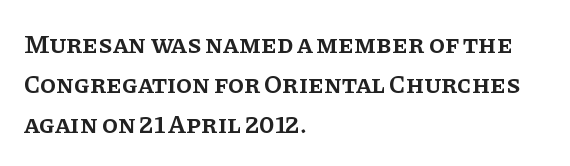
Q: Is the text bold? A: Semi-bold.
Q: Is the text italic (slanted)? A: No, it is upright.
Q: Is the text underlined? A: No.
Q: How is the paragraph aligned? A: Left-aligned.
Q: Is the spacing between letters normal or unusually wide? A: Normal.
Q: Is the spacing between lines tight, normal or loose? A: Normal.
